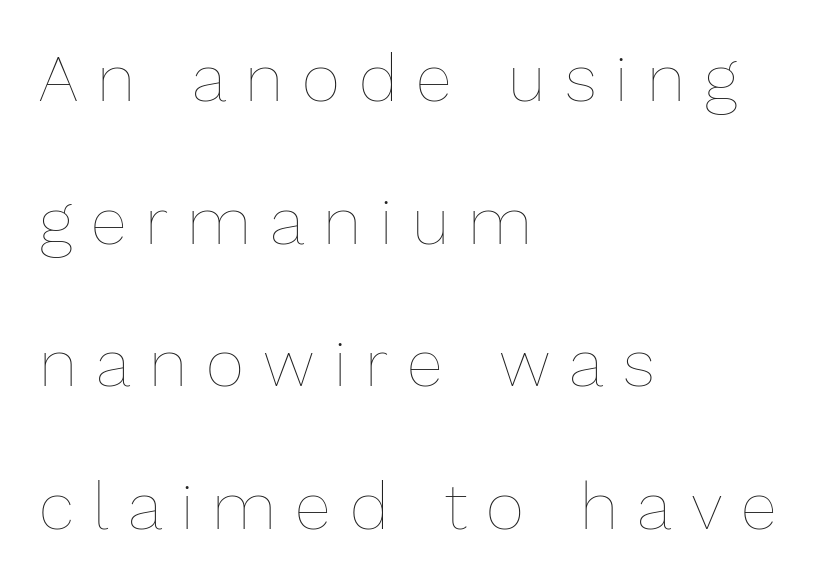
{"italic": "no", "bold": "no", "weight": "thin", "width": "normal", "stroke_contrast": "low", "x_height": "medium", "monospaced": "no", "underline": "no", "align": "left", "line_spacing": "loose", "line_spacing_ratio": 2.16, "letter_spacing": "wide", "letter_spacing_em": 0.29, "glyph_px": 66}
